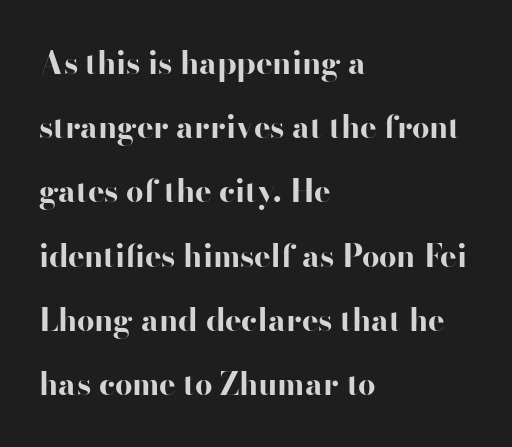
All the whitespace from short lines collects on the right. A typesetter would call this proportional, since set widths differ per character. The lines are spread far apart with generous leading. Does the weight exceed regular? Yes, all the way to bold. These lines are composed in type without serifs. Unlike italic type, these characters show no tilt at all.
